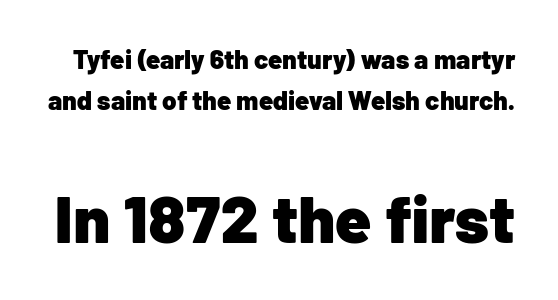
Spacing between characters is what you'd get straight out of the box. The block sitting lower on the canvas is the one with enlarged characters. The characters display no serif detailing; their extremities are plain. Underline: absent. This sample has the flowing, uneven cadence of proportional lettering. Characters remain perfectly vertical along every line.
